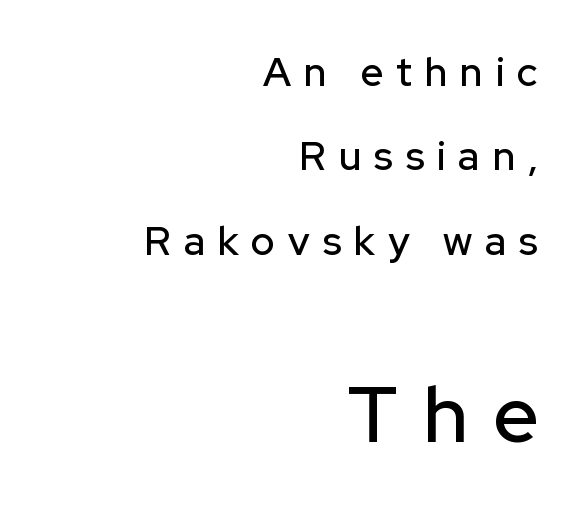
The image shows 79 px sans-serif type, upright; set right-aligned, loose line spacing (2.11x), unusually wide letter spacing (+0.32 em), not underlined; the second (bottom) block is 1.98x larger; low stroke contrast and a medium x-height.
